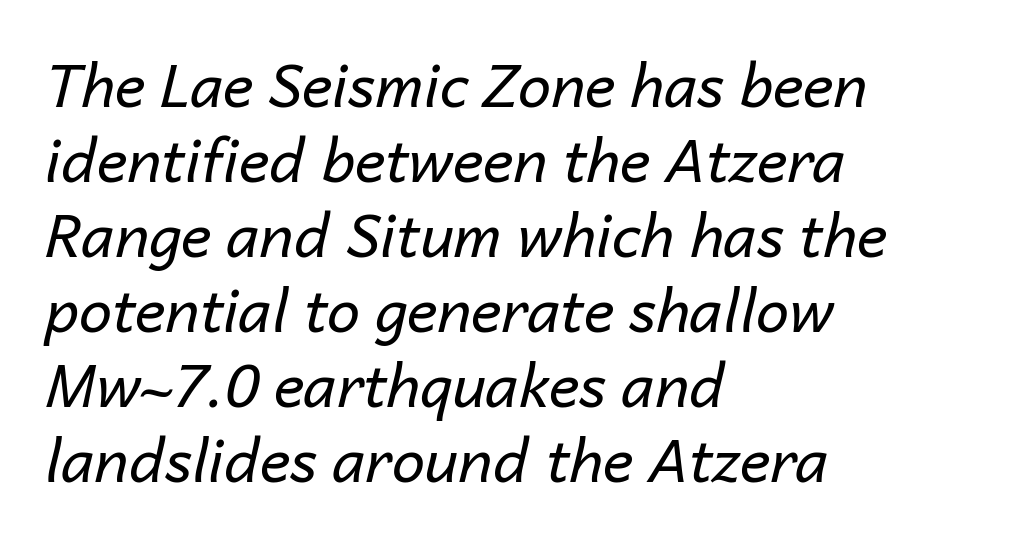
The image shows 59 px regular-weight type, italic (leaning right); set left-aligned, normal line spacing (1.27x), normal letter spacing, not underlined; low stroke contrast and a medium x-height.
